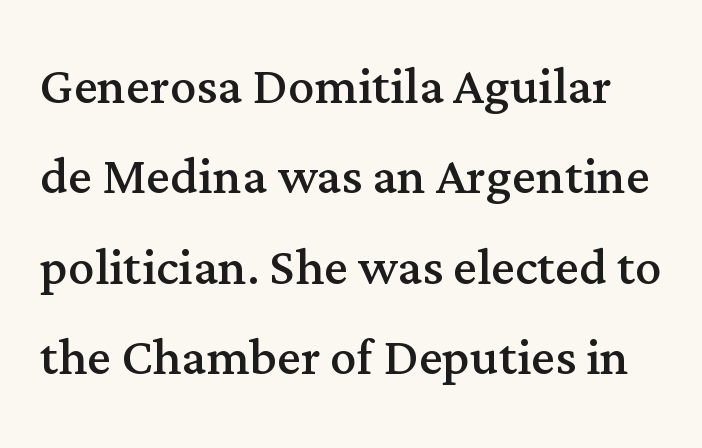
The foot of each line stays bare and open. The designer left line spacing at the default. Looks like regular typesetting: each glyph gets only the width it needs. No chunkiness to these letters — they're not bold. The specimen reads as upright at a glance.
